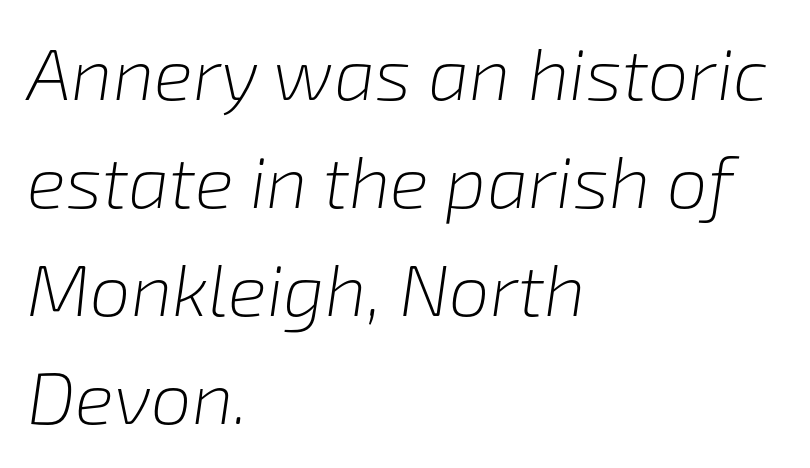
The image shows 73 px light type, italic (leaning right); set left-aligned, normal line spacing (1.48x), normal letter spacing, not underlined; low stroke contrast and a medium x-height.
